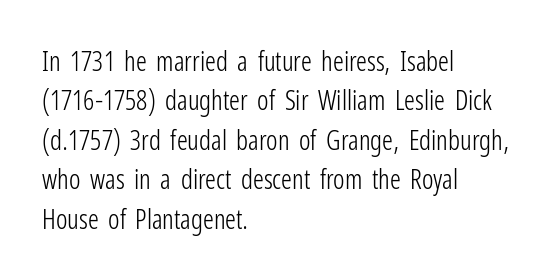
The image shows 27 px text type, upright; set left-aligned, normal line spacing (1.46x), normal letter spacing, not underlined.
